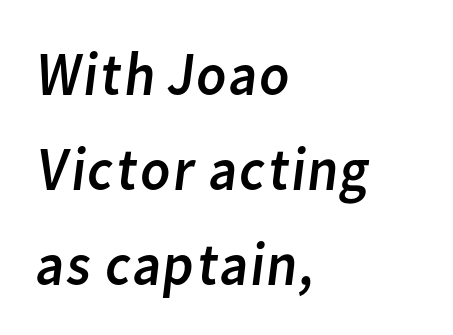
Horizontal alignment here is leftward, the default for most running prose. Spacing between characters is what you'd get straight out of the box. A sans-serif font was chosen for this passage. The passage shown is typed in a proportional face where columns would drift. The space directly below the letters is spotless.
